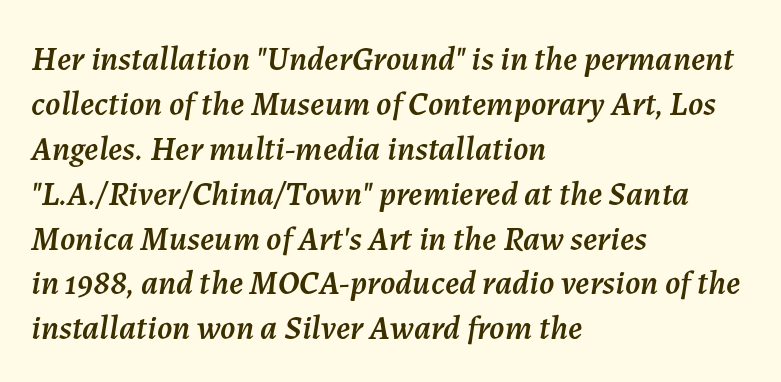
The image shows 34 px text type, italic (leaning right); set left-aligned, normal line spacing (1.32x), normal letter spacing, not underlined; medium stroke contrast and a medium x-height.
